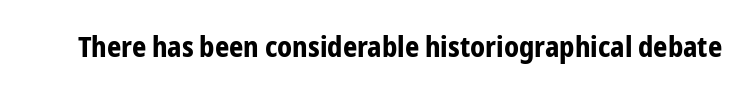
The image shows 28 px bold, condensed sans-serif type, upright; set normal letter spacing, not underlined; low stroke contrast and a medium x-height.
